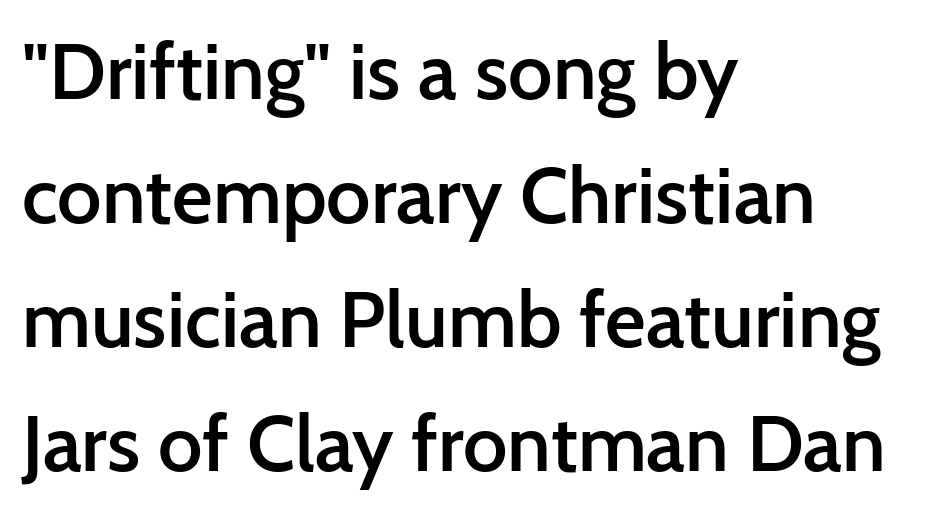
Is this a sans? Yes — the strokes have no serifs. Notice the strokes are somewhat thickened but not fully heavy: this is a semibold. The words here are not underlined. Spacing between characters is what you'd get straight out of the box.
